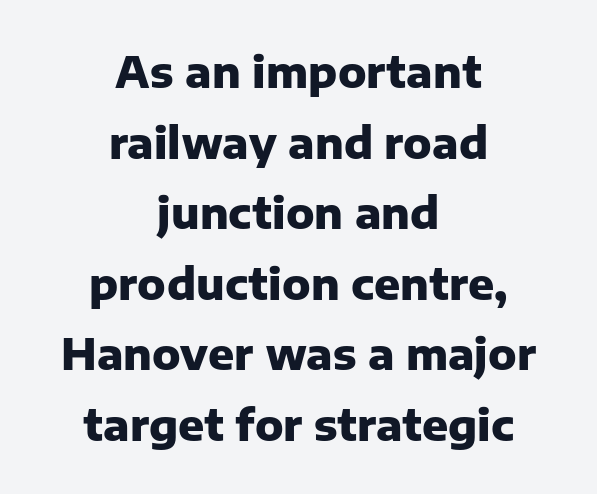
A centered setting, common on invitations and titles, is used for this passage. The foot of each line stays bare and open. Varying glyph widths throughout — classic text-font behaviour. The passage shown has conventional tracking throughout.
